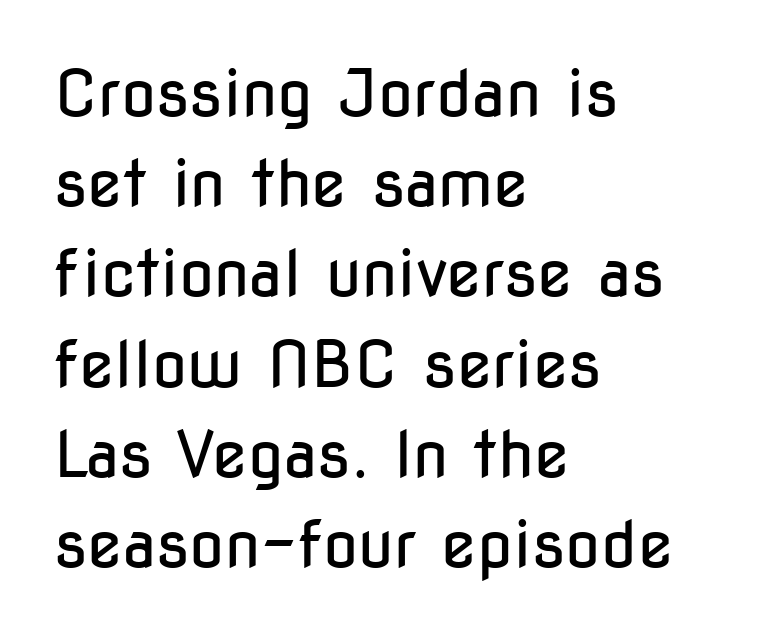
Q: Is the text bold? A: No.
Q: Is the text italic (slanted)? A: No, it is upright.
Q: Is the typeface a serif or a sans-serif typeface? A: Sans-serif.
Q: Is the text underlined? A: No.
Q: How is the paragraph aligned? A: Left-aligned.
Q: Is the spacing between letters normal or unusually wide? A: Normal.
Q: Is the spacing between lines tight, normal or loose? A: Normal.
Q: Width (condensed, normal, or wide)? A: Condensed.
Q: Stroke contrast? A: Low.
Q: x-height? A: Medium.
Q: Monospaced? A: No.
